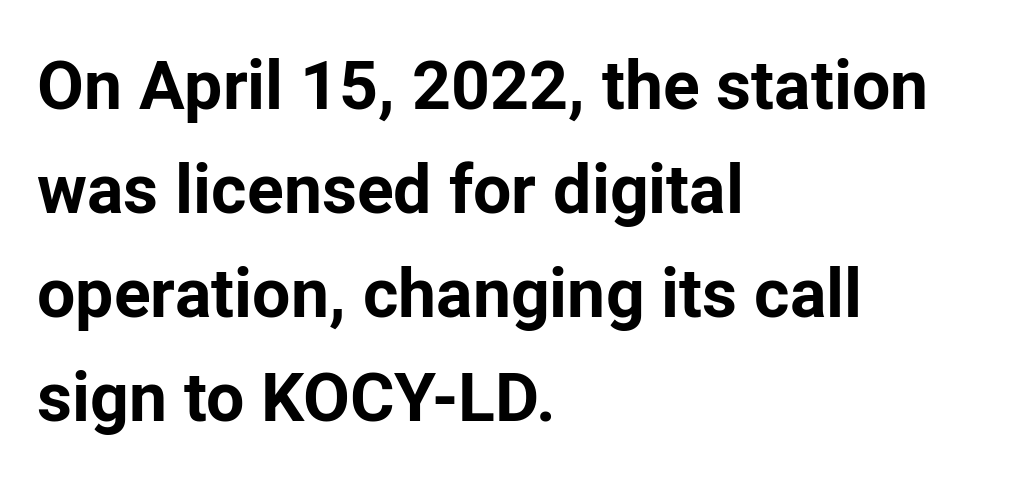
Q: Is the text bold? A: Yes.
Q: Is the text italic (slanted)? A: No, it is upright.
Q: Is the typeface a serif or a sans-serif typeface? A: Sans-serif.
Q: Is the text underlined? A: No.
Q: How is the paragraph aligned? A: Left-aligned.
Q: Is the spacing between letters normal or unusually wide? A: Normal.
Q: Is the spacing between lines tight, normal or loose? A: Normal.
Q: Width (condensed, normal, or wide)? A: Normal.
Q: Stroke contrast? A: Low.
Q: x-height? A: Medium.
Q: Monospaced? A: No.
